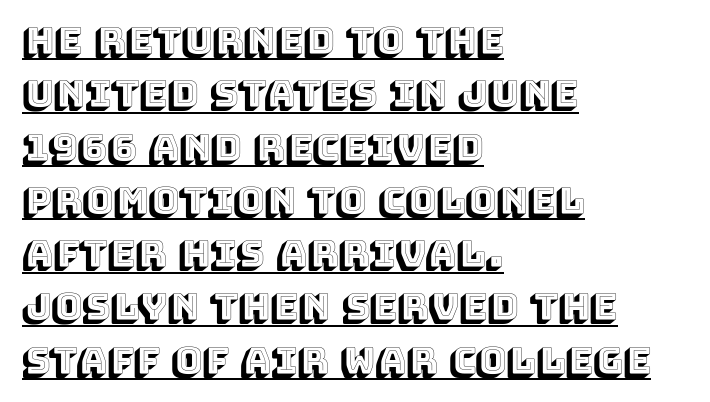
{"italic": "no", "width": "normal", "x_height": "large", "monospaced": "no", "underline": "yes", "align": "left", "line_spacing": "normal", "line_spacing_ratio": 1.44, "letter_spacing": "normal", "letter_spacing_em": 0.0, "glyph_px": 37}
